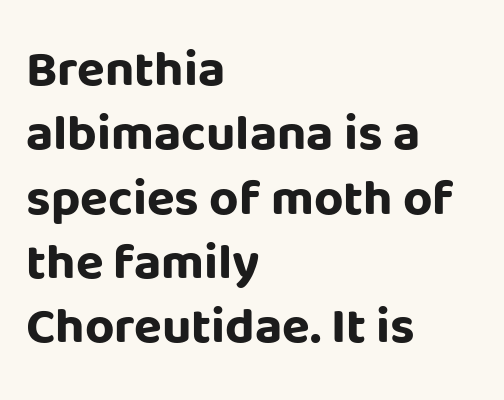
The image shows 51 px bold sans-serif type, upright; set left-aligned, normal line spacing (1.26x), normal letter spacing, not underlined; low stroke contrast and a large x-height.
